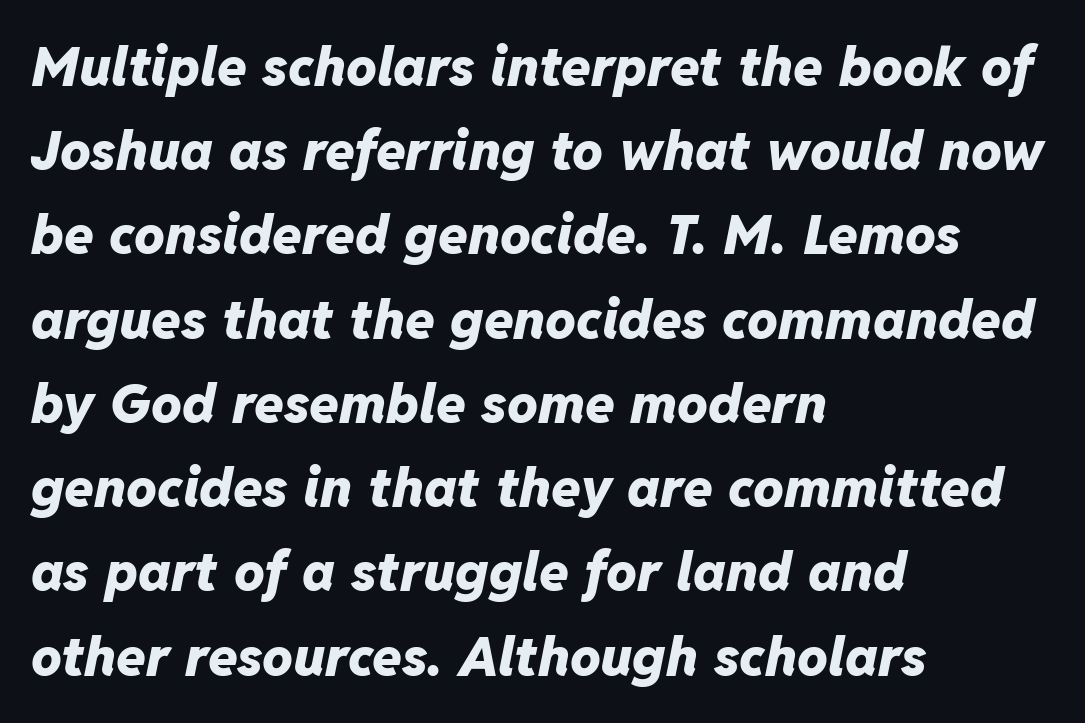
Q: Is the text bold? A: Yes.
Q: Is the text italic (slanted)? A: Yes, it leans right by about 11 degrees.
Q: Is the text underlined? A: No.
Q: How is the paragraph aligned? A: Left-aligned.
Q: Is the spacing between letters normal or unusually wide? A: Normal.
Q: Is the spacing between lines tight, normal or loose? A: Normal.
Q: Width (condensed, normal, or wide)? A: Normal.
Q: Stroke contrast? A: Low.
Q: x-height? A: Medium.
Q: Monospaced? A: No.
